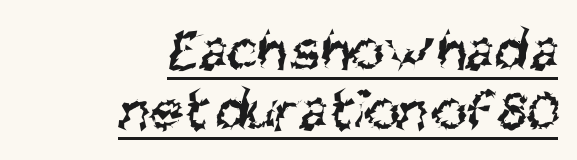
Q: Is the text bold? A: No.
Q: Is the typeface a serif or a sans-serif typeface? A: Sans-serif.
Q: Is the text underlined? A: Yes.
Q: How is the paragraph aligned? A: Right-aligned.
Q: Is the spacing between letters normal or unusually wide? A: Normal.
Q: Is the spacing between lines tight, normal or loose? A: Tight.
Q: Width (condensed, normal, or wide)? A: Condensed.
Q: Stroke contrast? A: Medium.
Q: x-height? A: Large.
Q: Monospaced? A: No.
